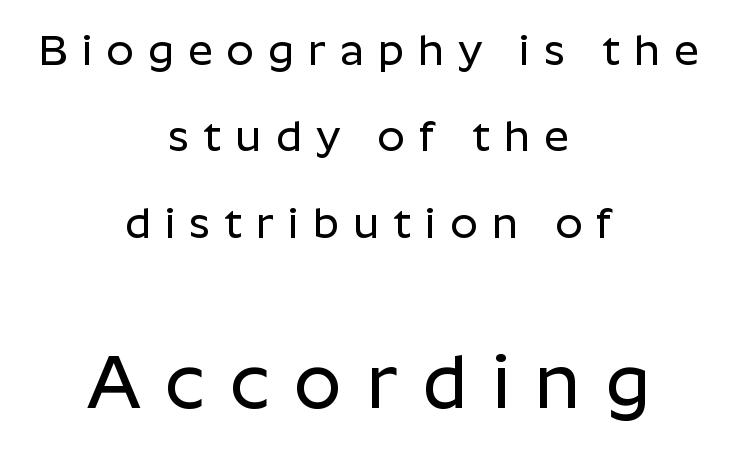
{"serif": "no", "italic": "no", "width": "normal", "stroke_contrast": "low", "x_height": "medium", "monospaced": "no", "underline": "no", "align": "center", "line_spacing": "loose", "line_spacing_ratio": 2.01, "letter_spacing": "wide", "letter_spacing_em": 0.33, "larger_block": "second", "size_ratio": 1.74, "glyph_px": 75}
